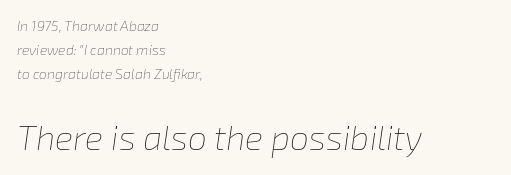
{"italic": "yes", "lean": "right", "slant_degrees": 8, "bold": "no", "weight": "thin", "width": "normal", "stroke_contrast": "low", "x_height": "medium", "monospaced": "no", "underline": "no", "align": "left", "line_spacing_ratio": 1.71, "letter_spacing": "normal", "letter_spacing_em": 0.0, "larger_block": "second", "size_ratio": 2.43, "glyph_px": 34}
